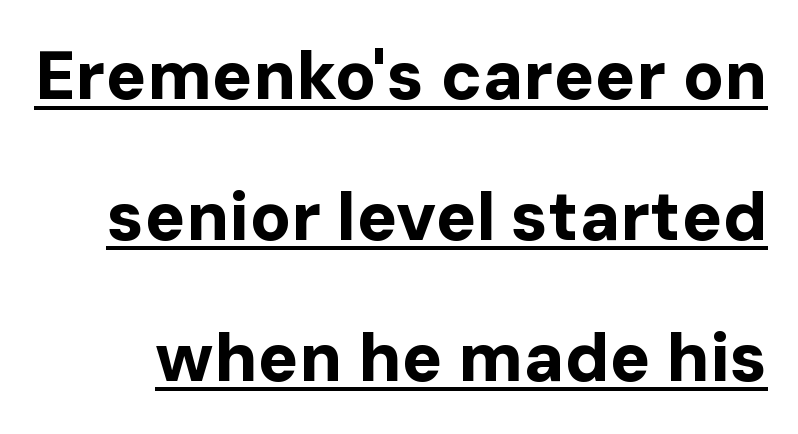
{"serif": "no", "italic": "no", "bold": "yes", "weight": "bold", "width": "normal", "stroke_contrast": "low", "x_height": "medium", "monospaced": "no", "underline": "yes", "line_spacing": "loose", "line_spacing_ratio": 2.07, "letter_spacing": "normal", "letter_spacing_em": 0.0, "glyph_px": 68}
